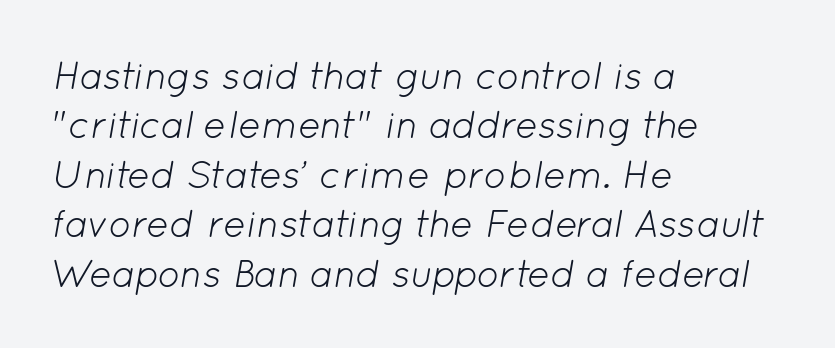
Ink coverage per letter is moderate at most. These lines are rendered in a variable-pitch font. Characters are canted at an angle relative to the baseline's perpendicular. Each new line begins a customary step beneath the previous one. Compared with typical body copy, the letter spacing here is the same.
